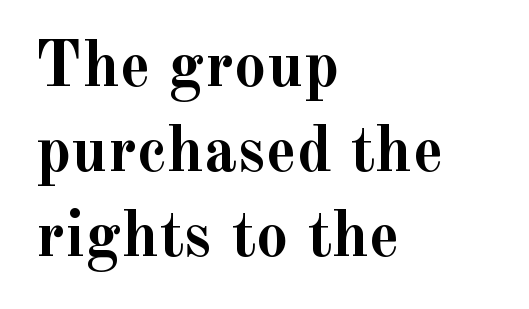
Each word holds together tightly as a unit, with standard inter-letter gaps. A typesetter would label this face a serif. The block of text has a typical density, with ordinary space between rows. Ascenders rise straight up at ninety degrees. Clear beneath every line of the passage.
